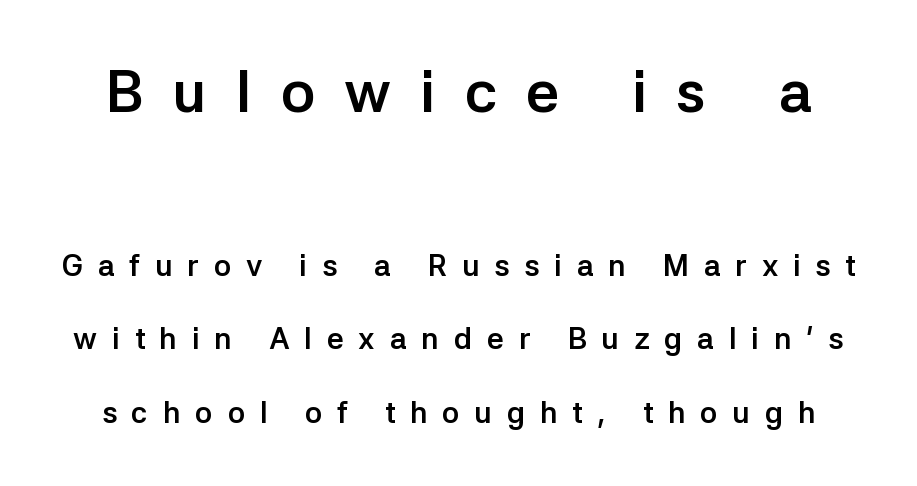
The image shows 59 px semibold sans-serif type, upright; set loose line spacing (2.45x), unusually wide letter spacing (+0.49 em), not underlined; the first (top) block is 1.97x larger; low stroke contrast and a medium x-height.
